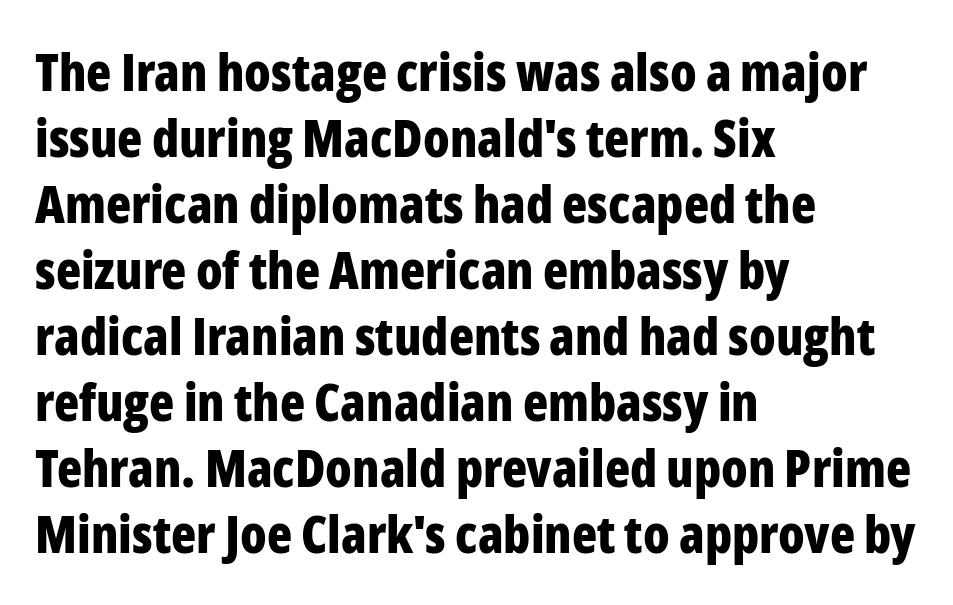
Q: Is the text bold? A: Yes.
Q: Is the text italic (slanted)? A: No, it is upright.
Q: Is the typeface a serif or a sans-serif typeface? A: Sans-serif.
Q: Is the text underlined? A: No.
Q: How is the paragraph aligned? A: Left-aligned.
Q: Is the spacing between letters normal or unusually wide? A: Normal.
Q: Is the spacing between lines tight, normal or loose? A: Normal.
Q: Width (condensed, normal, or wide)? A: Condensed.
Q: Stroke contrast? A: Low.
Q: x-height? A: Medium.
Q: Monospaced? A: No.
